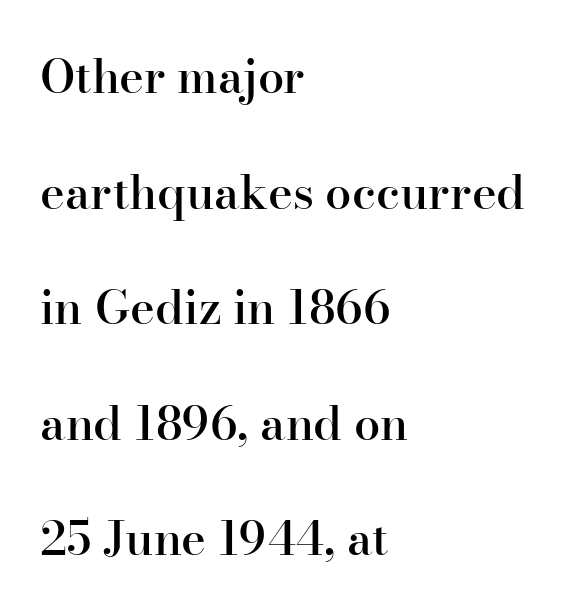
The image shows 47 px semibold serif type, upright; set left-aligned, loose line spacing (2.46x), normal letter spacing, not underlined; high stroke contrast and a small x-height.
